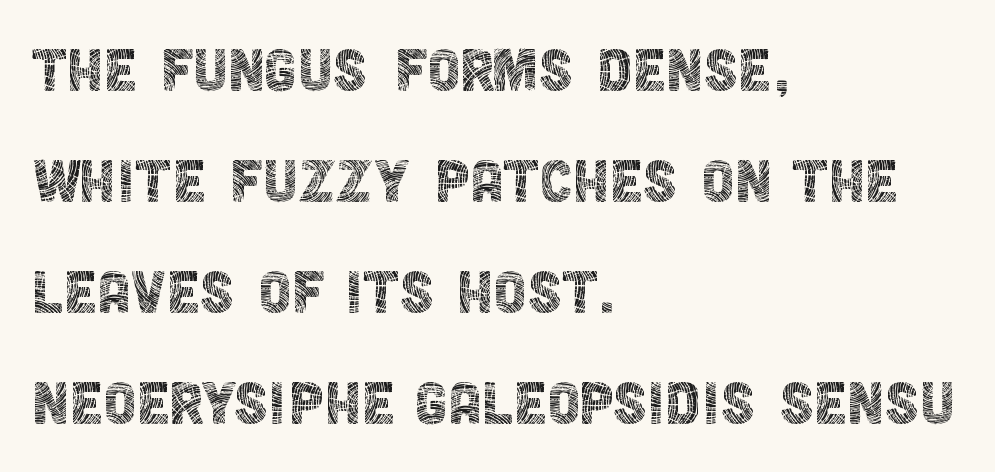
{"serif": "no", "italic": "no", "bold": "no", "weight": "thin", "width": "condensed", "x_height": "large", "monospaced": "no", "underline": "no", "align": "left", "line_spacing": "normal", "line_spacing_ratio": 1.48, "letter_spacing": "normal", "letter_spacing_em": 0.0, "glyph_px": 75}
